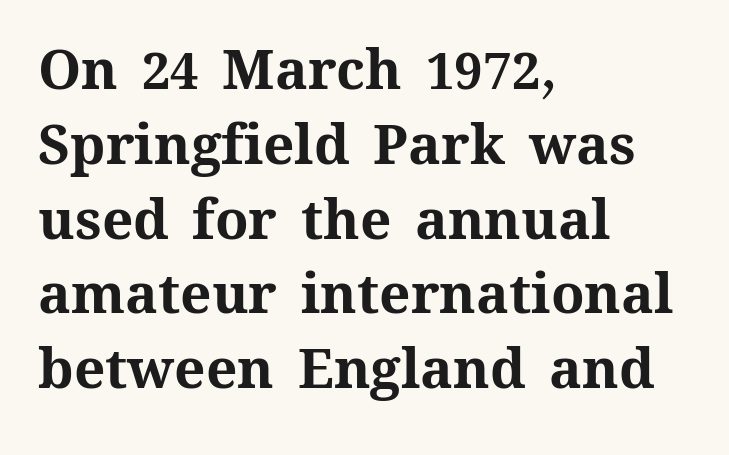
The space beneath each line is pristine and unruled. How are the letters spaced? Ordinarily, with no added tracking. The paragraph shown leans on its left margin. In terms of leading, this rendering sits right in the middle.
